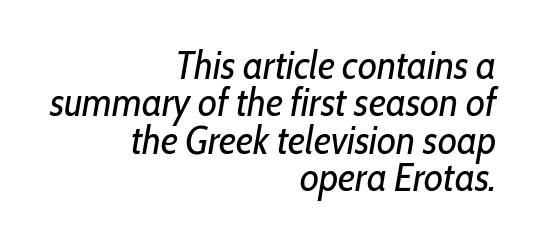
Q: Is the text bold? A: No.
Q: Is the text italic (slanted)? A: Yes, it leans right by about 10 degrees.
Q: Is the text underlined? A: No.
Q: How is the paragraph aligned? A: Right-aligned.
Q: Is the spacing between letters normal or unusually wide? A: Normal.
Q: Is the spacing between lines tight, normal or loose? A: Tight.
Q: Width (condensed, normal, or wide)? A: Condensed.
Q: Stroke contrast? A: Low.
Q: x-height? A: Medium.
Q: Monospaced? A: No.
